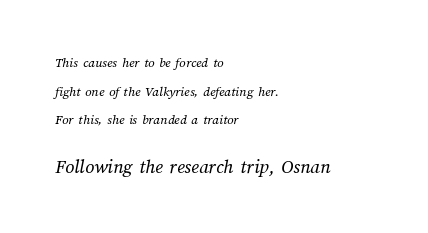
The typeface has the unassuming heft of standard copy or less. The passage shown has conventional tracking throughout. Of the two passages, the one underneath uses the larger point size. Unmarked baselines from the first word to the last.
